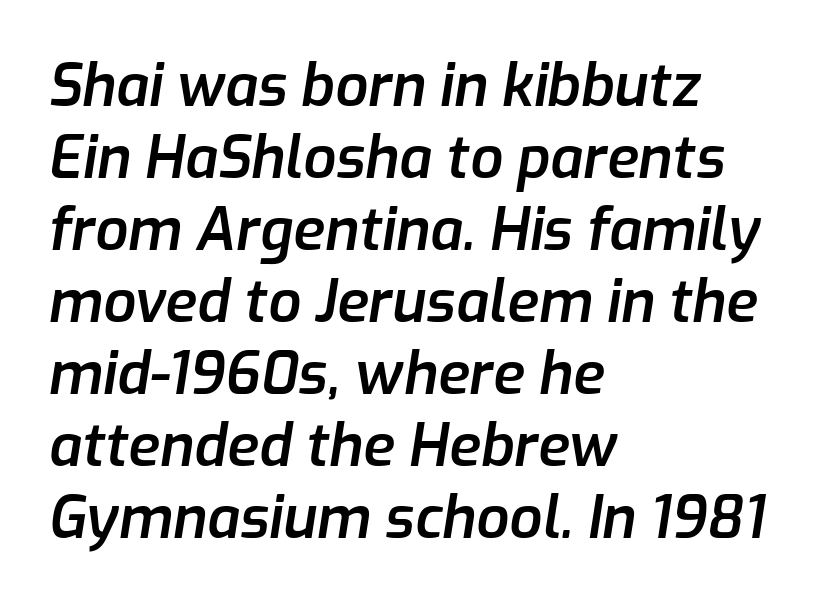
The image shows 58 px semibold type, italic (leaning right); set left-aligned, line spacing 1.24x, normal letter spacing, not underlined; low stroke contrast and a medium x-height.
